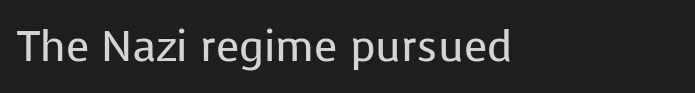
{"serif": "no", "italic": "no", "bold": "no", "weight": "regular", "width": "normal", "stroke_contrast": "low", "x_height": "medium", "monospaced": "no", "underline": "no", "align": "left", "letter_spacing": "normal", "letter_spacing_em": 0.0, "glyph_px": 43}
